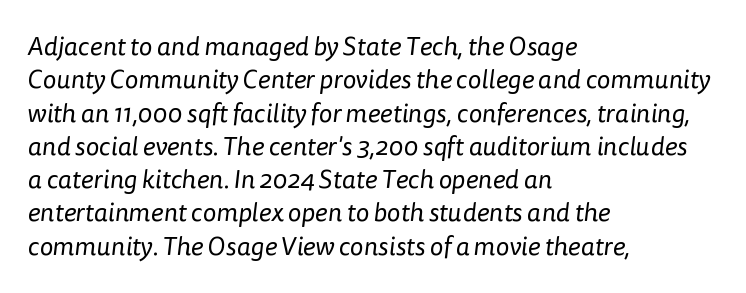
{"bold": "no", "underline": "no", "align": "left", "line_spacing": "normal", "line_spacing_ratio": 1.28, "letter_spacing": "normal", "letter_spacing_em": 0.0, "glyph_px": 26}
